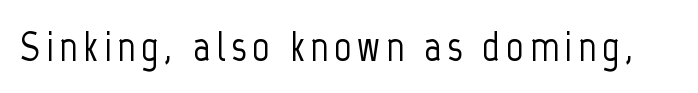
The image shows 43 px condensed sans-serif type, upright; set not underlined; low stroke contrast and a medium x-height.
